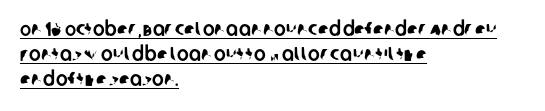
{"underline": "yes", "align": "left", "line_spacing_ratio": 1.24, "letter_spacing": "normal", "letter_spacing_em": 0.0, "glyph_px": 20}
